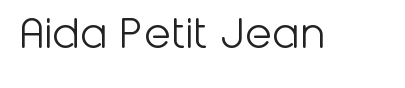
The image shows 49 px light sans-serif type, upright; set normal letter spacing, not underlined; low stroke contrast and a medium x-height.
